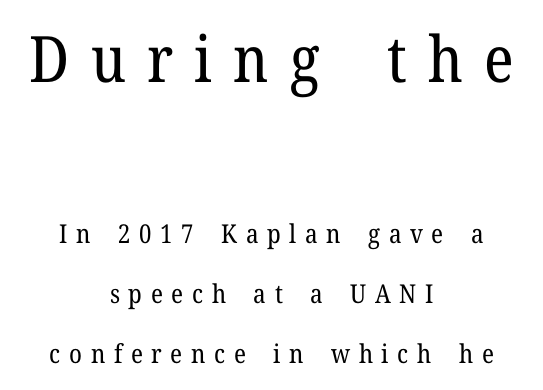
The image shows 64 px regular-weight serif type, upright; set centered, loose line spacing (2.31x), unusually wide letter spacing (+0.33 em), not underlined; the first (top) block is 2.46x larger; low stroke contrast and a medium x-height.
